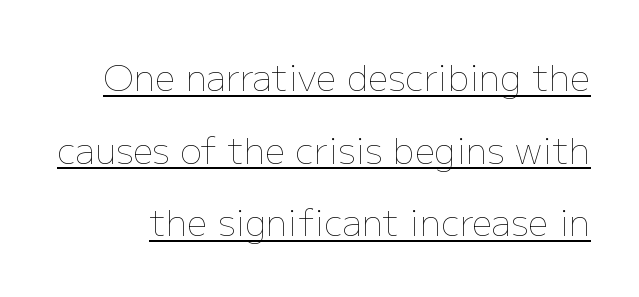
The passage shown is typed in a proportional face where columns would drift. Loosely led — the rows are spread out. Upright lettering throughout. Quick note: underline on. A typesetter would call this zero additional tracking. On a weight scale, this lands at 450 or below.
